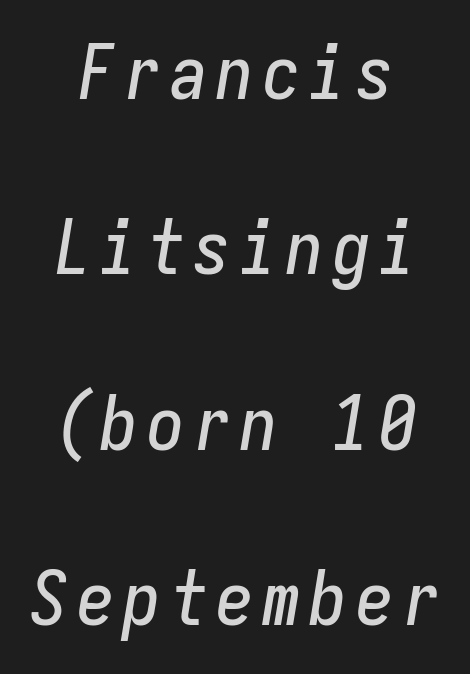
Q: Is the text italic (slanted)? A: Yes, it leans right by about 9 degrees.
Q: Is the text underlined? A: No.
Q: Is the spacing between lines tight, normal or loose? A: Loose.
Q: Width (condensed, normal, or wide)? A: Condensed.
Q: Stroke contrast? A: Low.
Q: x-height? A: Medium.
Q: Monospaced? A: Yes.
